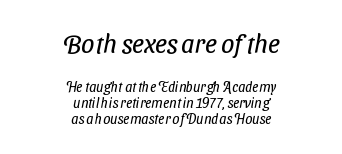
{"bold": "no", "underline": "no", "align": "center", "line_spacing_ratio": 1.16, "letter_spacing": "normal", "letter_spacing_em": 0.0, "larger_block": "first", "size_ratio": 1.86, "glyph_px": 26}
